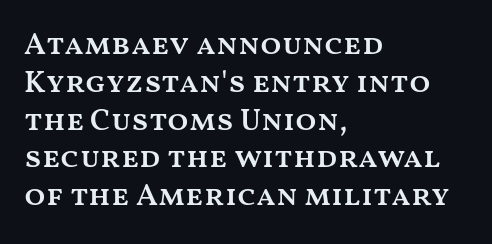
The image shows 31 px semibold, wide type, upright; set left-aligned, line spacing 1.22x, normal letter spacing, not underlined; medium stroke contrast and a medium x-height.
